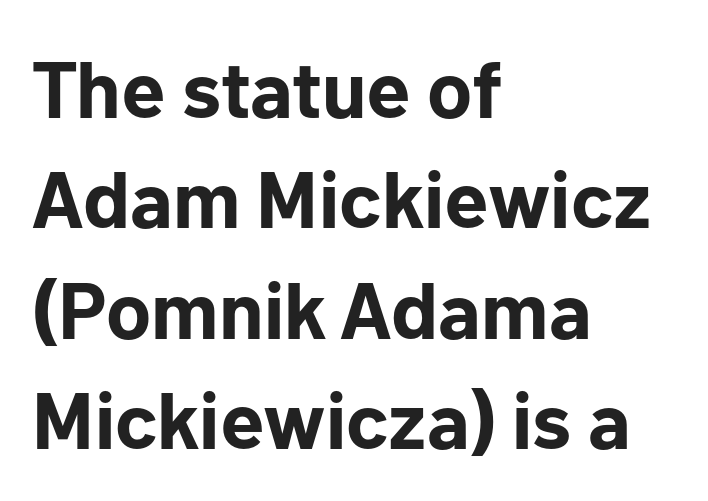
Compared with typical body copy, the letter spacing here is the same. Proportional: the letters do not fall into vertical columns. Every stem runs plumb, perpendicular to the baseline. A sans-serif font was chosen for this passage. How heavy is the stroke? Heavy — this is a bold.
